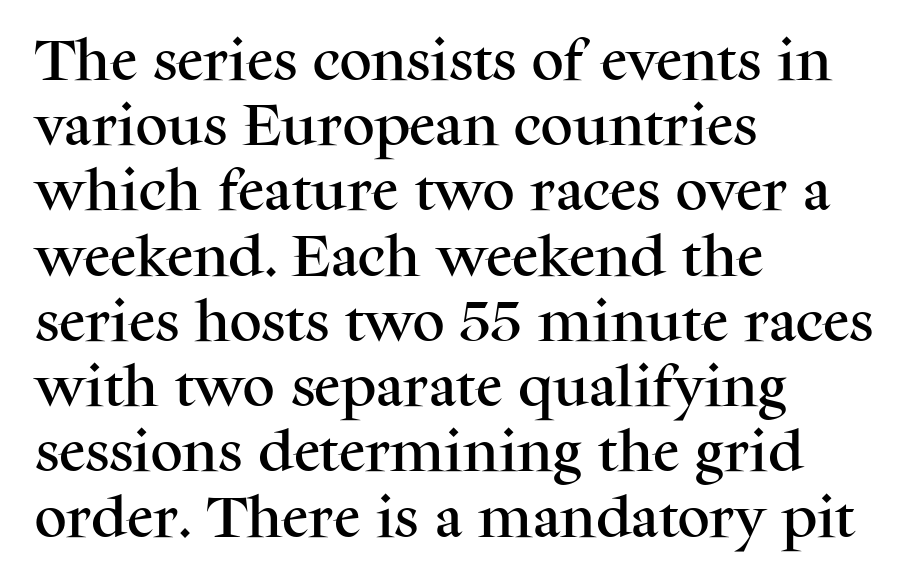
{"serif": "yes", "italic": "no", "width": "normal", "stroke_contrast": "medium", "x_height": "medium", "monospaced": "no", "underline": "no", "align": "left", "line_spacing": "normal", "line_spacing_ratio": 1.45, "letter_spacing": "normal", "letter_spacing_em": 0.0, "glyph_px": 45}
